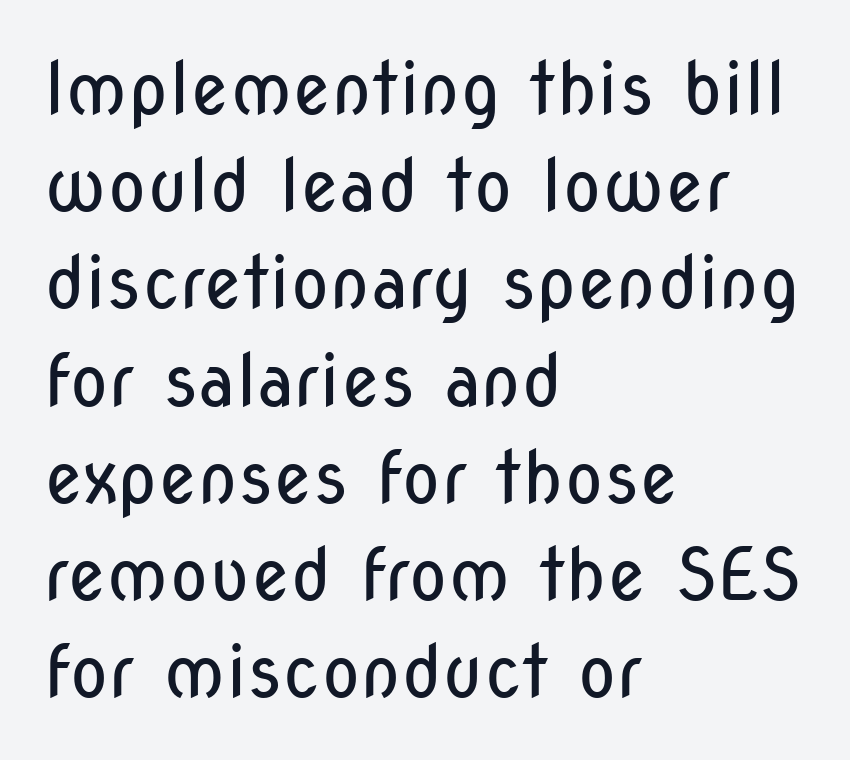
{"serif": "no", "italic": "no", "bold": "no", "weight": "regular", "width": "condensed", "stroke_contrast": "low", "x_height": "medium", "monospaced": "no", "underline": "no", "align": "left", "line_spacing": "normal", "line_spacing_ratio": 1.35, "letter_spacing": "normal", "letter_spacing_em": 0.0, "glyph_px": 72}
